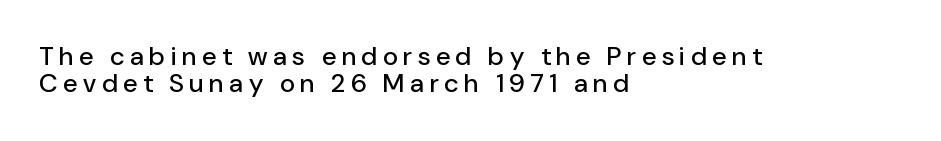
In CSS terms this would be text-align: left. The type sits square on the baseline with zero lean. Each new line begins almost immediately beneath the previous one. Each word looks stretched out because of the extra space between its letters. Check the space under the baseline: it is left empty.
